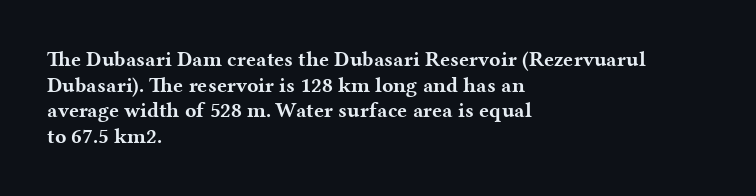
Is there any slant? The stems are plumb. The zone under the glyphs is completely vacant. Caption: bold face, heavy strokes. Each word holds together tightly as a unit, with standard inter-letter gaps. Does the copy run flush right? No — it runs flush left.
